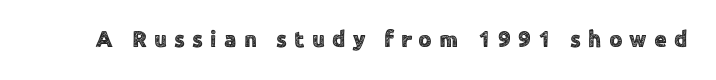
The image shows 23 px text type, upright; set unusually wide letter spacing (+0.31 em), not underlined.
